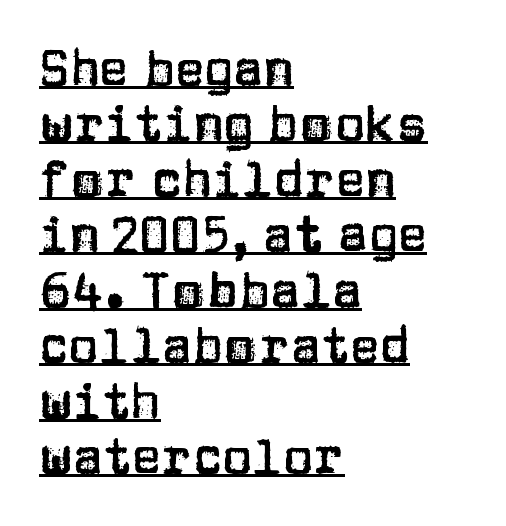
{"serif": "no", "italic": "no", "width": "normal", "stroke_contrast": "low", "x_height": "large", "monospaced": "no", "underline": "yes", "align": "left", "line_spacing": "tight", "line_spacing_ratio": 1.11, "letter_spacing": "normal", "letter_spacing_em": 0.0, "glyph_px": 50}
